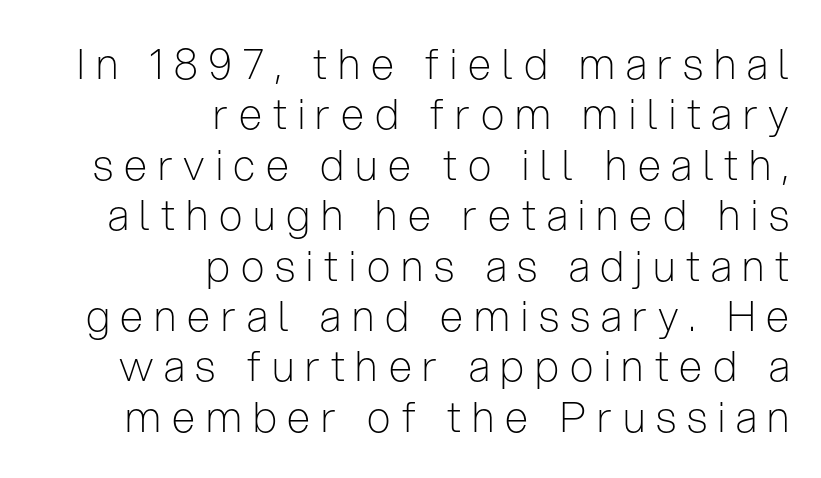
{"serif": "no", "italic": "no", "bold": "no", "weight": "light", "width": "condensed", "stroke_contrast": "low", "x_height": "medium", "monospaced": "no", "underline": "no", "align": "right", "line_spacing_ratio": 1.2, "letter_spacing": "wide", "letter_spacing_em": 0.26, "glyph_px": 42}
